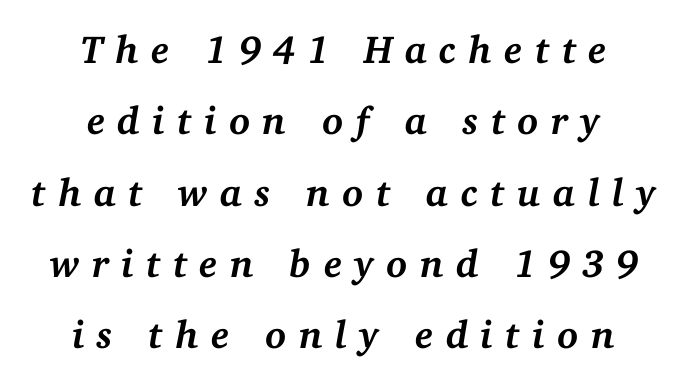
Q: Is the text bold? A: Yes.
Q: Is the text italic (slanted)? A: Yes, it leans right by about 11 degrees.
Q: Is the typeface a serif or a sans-serif typeface? A: Serif.
Q: Is the text underlined? A: No.
Q: How is the paragraph aligned? A: Centered.
Q: Is the spacing between letters normal or unusually wide? A: Unusually wide.
Q: Width (condensed, normal, or wide)? A: Normal.
Q: Stroke contrast? A: Medium.
Q: x-height? A: Medium.
Q: Monospaced? A: No.
